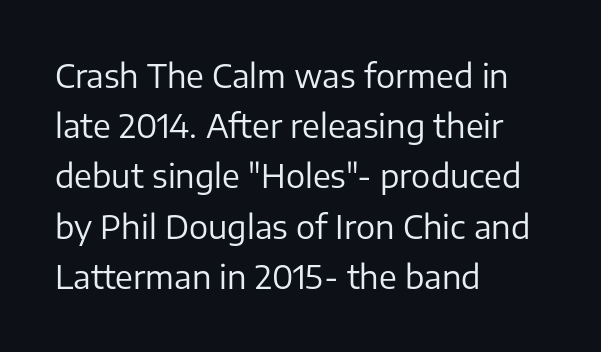
Q: Is the text bold? A: No.
Q: Is the text italic (slanted)? A: No, it is upright.
Q: Is the typeface a serif or a sans-serif typeface? A: Sans-serif.
Q: Is the text underlined? A: No.
Q: How is the paragraph aligned? A: Left-aligned.
Q: Is the spacing between letters normal or unusually wide? A: Normal.
Q: Is the spacing between lines tight, normal or loose? A: Normal.
Q: Width (condensed, normal, or wide)? A: Normal.
Q: Stroke contrast? A: Low.
Q: x-height? A: Medium.
Q: Monospaced? A: No.
